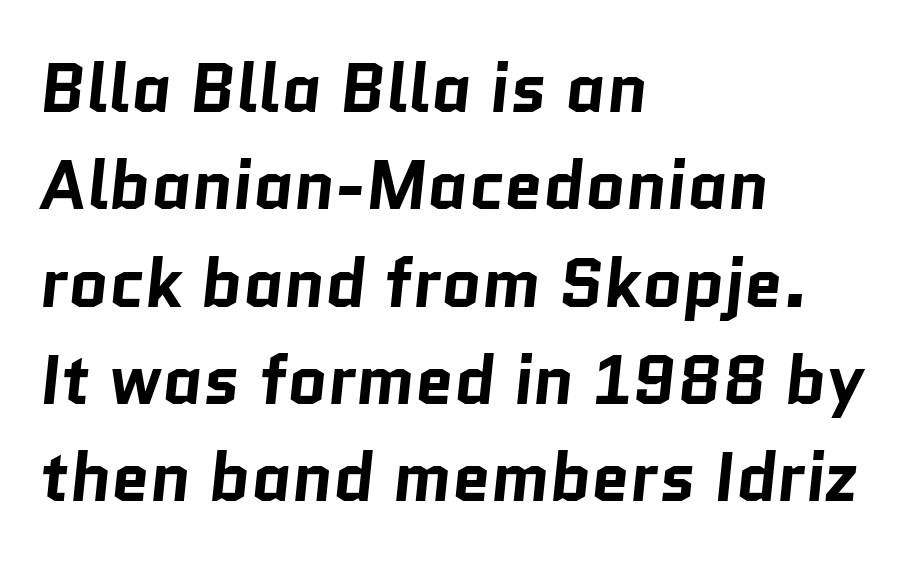
Q: Is the text bold? A: Yes.
Q: Is the typeface a serif or a sans-serif typeface? A: Sans-serif.
Q: Is the text underlined? A: No.
Q: How is the paragraph aligned? A: Left-aligned.
Q: Is the spacing between letters normal or unusually wide? A: Normal.
Q: Is the spacing between lines tight, normal or loose? A: Normal.
Q: Width (condensed, normal, or wide)? A: Normal.
Q: Stroke contrast? A: Low.
Q: x-height? A: Medium.
Q: Monospaced? A: No.
